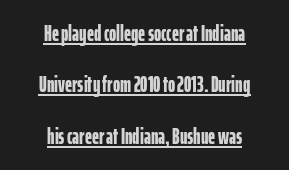
Looks like someone drew a line under every word here. Emphasis by weight is at full strength: bold. Line spacing here is loose. How are the letters spaced? Ordinarily, with no added tracking. Ordinary non-slanted type is in use. Each line is balanced around a shared central axis.
